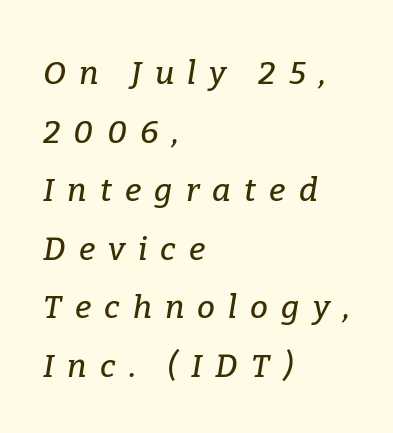
The image shows 32 px serif type, italic (leaning right); set left-aligned, line spacing 1.83x, unusually wide letter spacing (+0.41 em), not underlined; low stroke contrast and a medium x-height.
